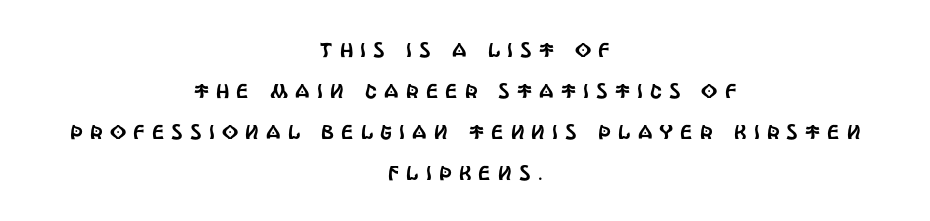
This sample trades compactness for vertical openness between lines. Every row of glyphs is offset so its center matches the block's center. There is plenty of visible air inserted between adjacent glyphs. Ascenders rise straight up at ninety degrees. Beneath every word, the page is bare.
